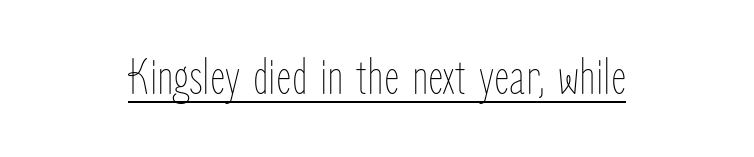
Underline: present. Character widths vary here, with narrow letters taking less room than wide ones. The weight would be labelled regular, book, light, or lighter still. A typesetter would call this zero additional tracking.
